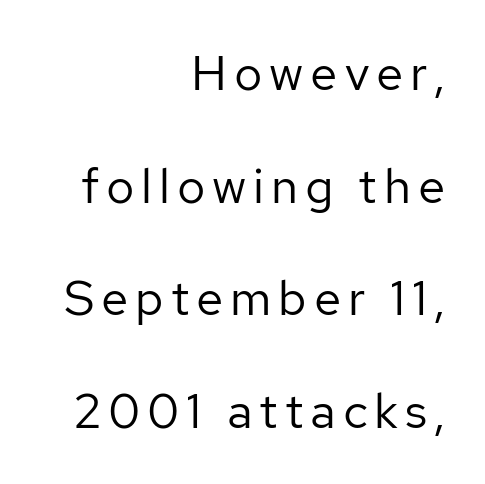
Look at the bottom of the vertical strokes: they stop flat, with no serifs. If you measured baseline to baseline, you'd find a long distance. Short and long lines alike share a common ending point at right. The typography opts for an upright posture over an oblique one. Spacing verdict: proportional, widths tailored to each character. This rendering features lettering with no underline.
